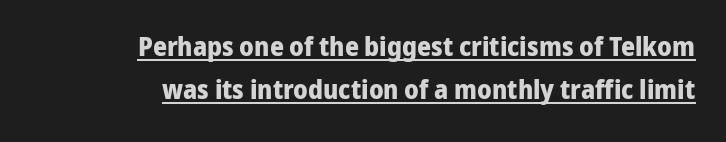
Q: Is the text bold? A: Yes.
Q: Is the text italic (slanted)? A: No, it is upright.
Q: Is the text underlined? A: Yes.
Q: How is the paragraph aligned? A: Right-aligned.
Q: Is the spacing between letters normal or unusually wide? A: Normal.
Q: Is the spacing between lines tight, normal or loose? A: Normal.
